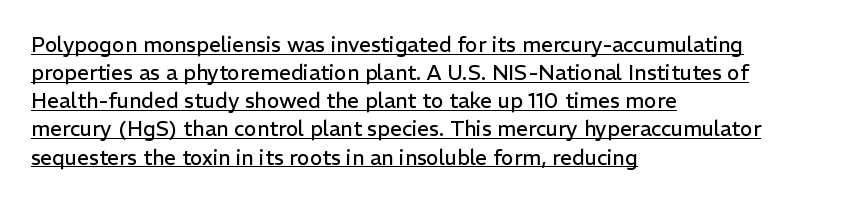
Q: Is the text bold? A: No.
Q: Is the text italic (slanted)? A: No, it is upright.
Q: Is the text underlined? A: Yes.
Q: How is the paragraph aligned? A: Left-aligned.
Q: Is the spacing between letters normal or unusually wide? A: Normal.
Q: Is the spacing between lines tight, normal or loose? A: Normal.
